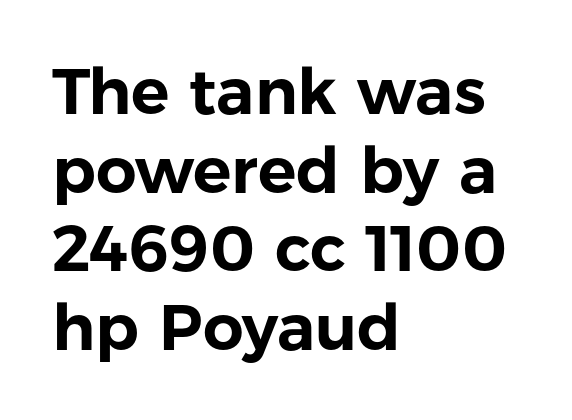
Q: Is the text italic (slanted)? A: No, it is upright.
Q: Is the typeface a serif or a sans-serif typeface? A: Sans-serif.
Q: Is the text underlined? A: No.
Q: How is the paragraph aligned? A: Left-aligned.
Q: Is the spacing between letters normal or unusually wide? A: Normal.
Q: Width (condensed, normal, or wide)? A: Normal.
Q: Stroke contrast? A: Low.
Q: x-height? A: Medium.
Q: Monospaced? A: No.
